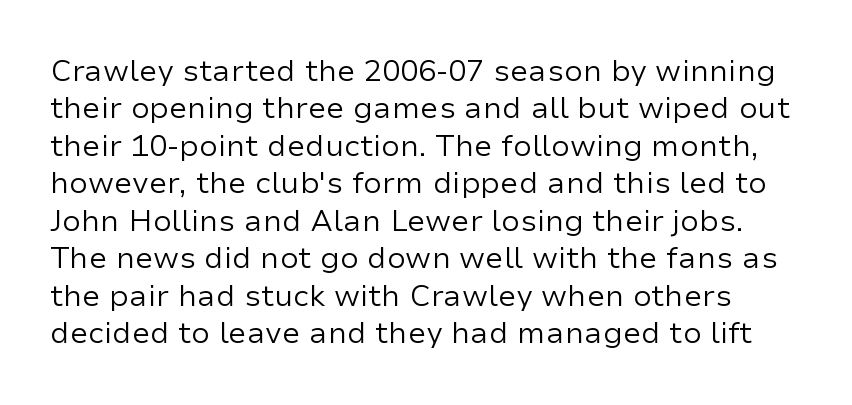
Q: Is the text bold? A: No.
Q: Is the text italic (slanted)? A: No, it is upright.
Q: Is the typeface a serif or a sans-serif typeface? A: Sans-serif.
Q: Is the text underlined? A: No.
Q: Is the spacing between letters normal or unusually wide? A: Normal.
Q: Is the spacing between lines tight, normal or loose? A: Normal.
Q: Width (condensed, normal, or wide)? A: Normal.
Q: Stroke contrast? A: Low.
Q: x-height? A: Medium.
Q: Monospaced? A: No.
